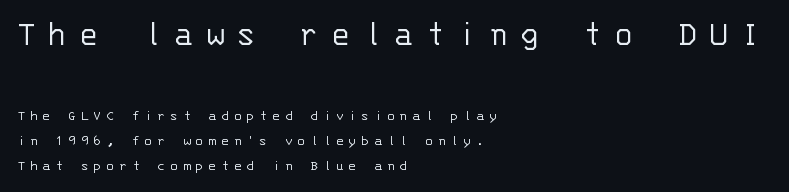
The image shows 37 px light sans-serif type, upright, monospaced; set left-aligned, normal line spacing (1.68x), unusually wide letter spacing (+0.31 em), not underlined; the first (top) block is 2.47x larger; low stroke contrast and a large x-height.
